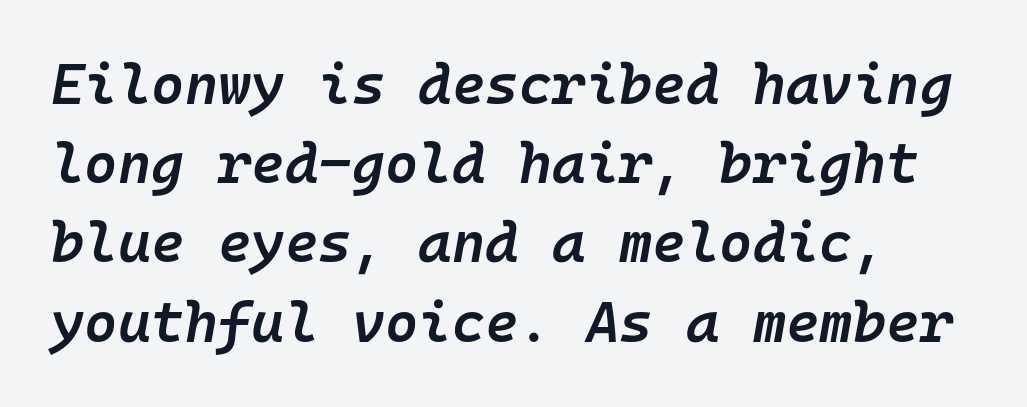
Q: Is the text bold? A: Semi-bold.
Q: Is the text italic (slanted)? A: Yes, it leans right by about 10 degrees.
Q: Is the text underlined? A: No.
Q: Is the spacing between letters normal or unusually wide? A: Normal.
Q: Is the spacing between lines tight, normal or loose? A: Normal.
Q: Width (condensed, normal, or wide)? A: Normal.
Q: Stroke contrast? A: Low.
Q: x-height? A: Medium.
Q: Monospaced? A: Yes.
